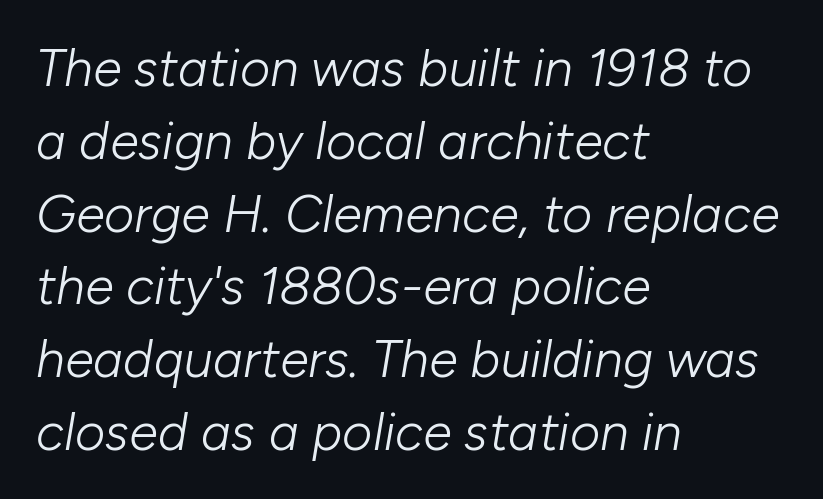
This sample has the flowing, uneven cadence of proportional lettering. Quick note: interline space is typical. The compositor pushed each line to the left boundary. The lettering tilts uniformly, giving the passage an italic look. On a weight scale, this lands at 450 or below. A clean baseline with only descenders dipping below it.
